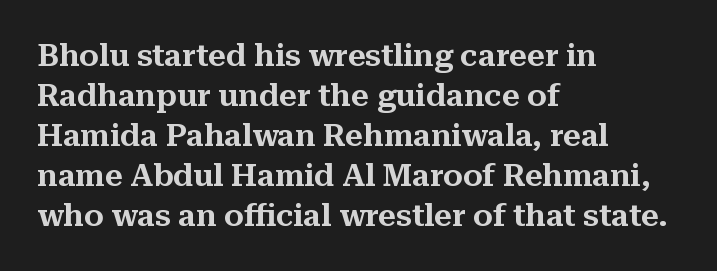
The image shows 31 px serif type, upright; set left-aligned, normal line spacing (1.29x), normal letter spacing, not underlined; medium stroke contrast and a medium x-height.
